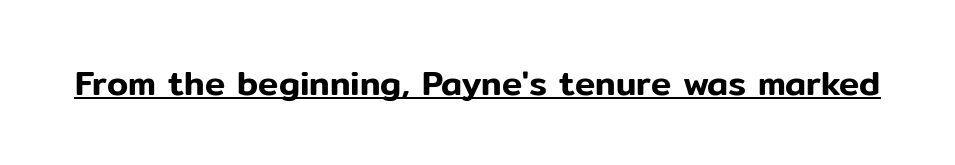
The image shows 34 px sans-serif type, upright; set normal letter spacing, underlined; low stroke contrast and a medium x-height.
